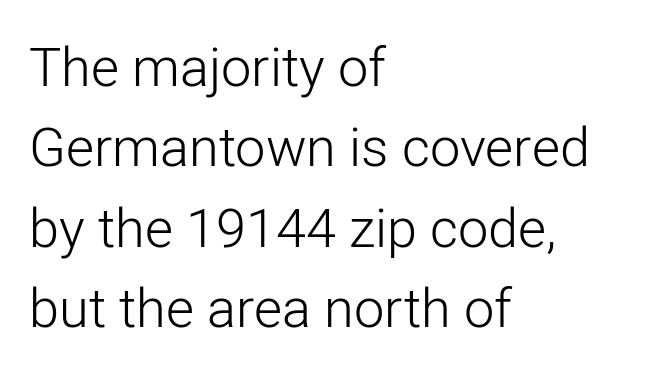
{"serif": "no", "italic": "no", "bold": "no", "weight": "light", "width": "normal", "stroke_contrast": "low", "x_height": "medium", "monospaced": "no", "underline": "no", "align": "left", "line_spacing": "normal", "line_spacing_ratio": 1.49, "letter_spacing": "normal", "letter_spacing_em": 0.0, "glyph_px": 54}
